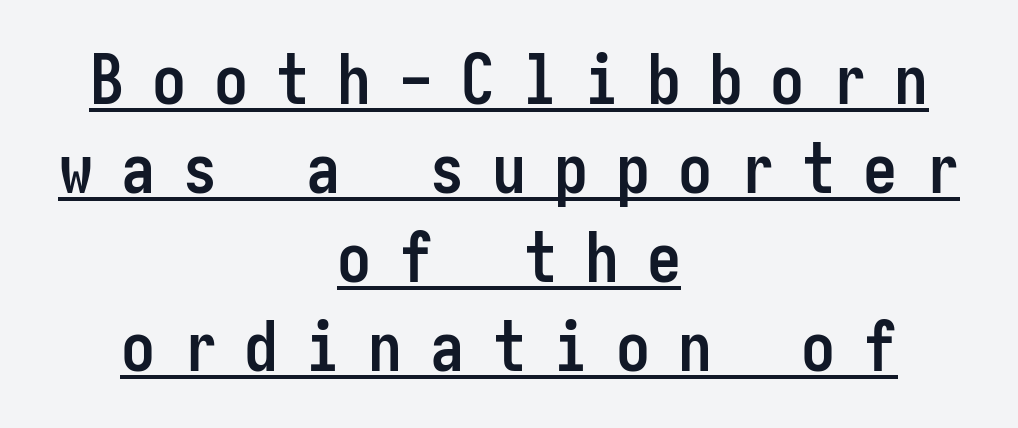
Q: Is the text bold? A: Yes.
Q: Is the text italic (slanted)? A: No, it is upright.
Q: Is the typeface a serif or a sans-serif typeface? A: Sans-serif.
Q: Is the text underlined? A: Yes.
Q: How is the paragraph aligned? A: Centered.
Q: Is the spacing between letters normal or unusually wide? A: Unusually wide.
Q: Is the spacing between lines tight, normal or loose? A: Normal.
Q: Width (condensed, normal, or wide)? A: Condensed.
Q: Stroke contrast? A: Low.
Q: x-height? A: Medium.
